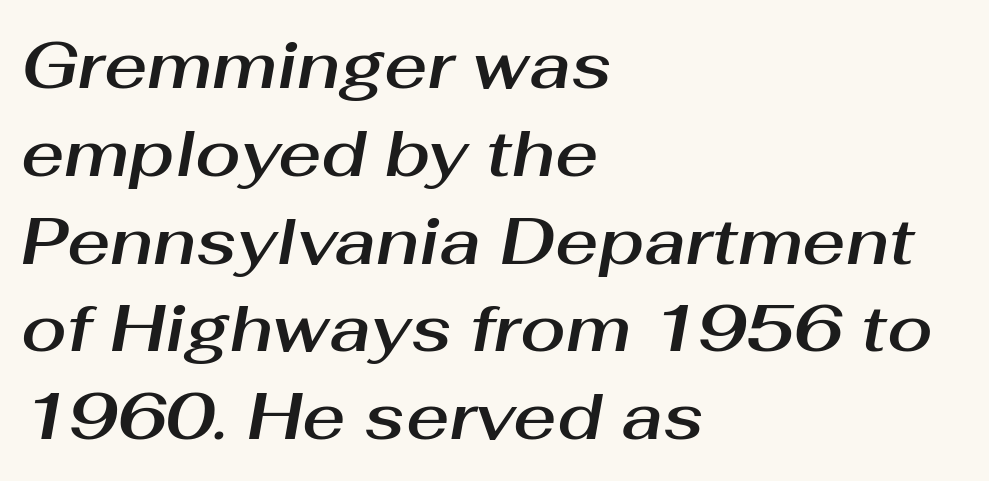
Q: Is the text italic (slanted)? A: Yes, it leans right by about 10 degrees.
Q: Is the text underlined? A: No.
Q: How is the paragraph aligned? A: Left-aligned.
Q: Is the spacing between letters normal or unusually wide? A: Normal.
Q: Is the spacing between lines tight, normal or loose? A: Normal.
Q: Width (condensed, normal, or wide)? A: Normal.
Q: Stroke contrast? A: Medium.
Q: x-height? A: Medium.
Q: Monospaced? A: No.
